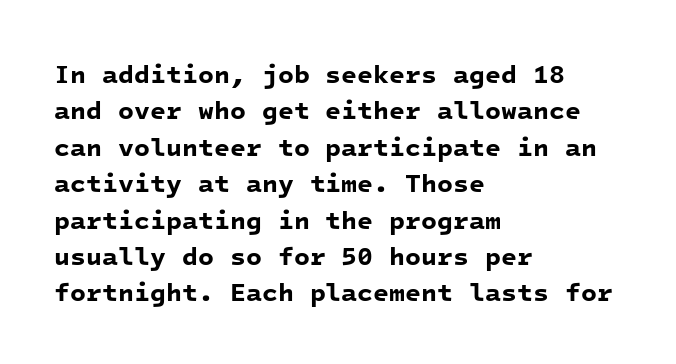
The space between consecutive lines is moderate. The paragraph has a hard left edge and a soft right edge. Descender tails drop into unmarked territory. As a designer I'd log this as weight 700, bold.
